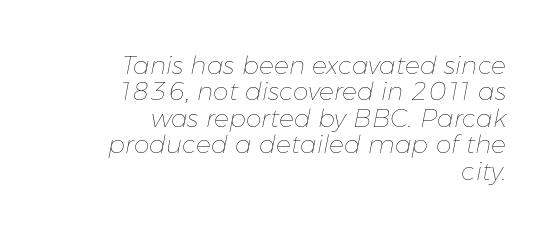
{"italic": "yes", "lean": "right", "slant_degrees": 11, "bold": "no", "underline": "no", "align": "right", "line_spacing": "tight", "line_spacing_ratio": 1.06, "letter_spacing": "normal", "letter_spacing_em": 0.0, "glyph_px": 25}
